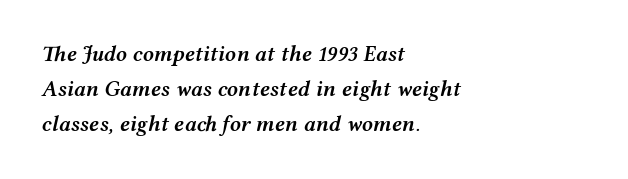
Look at the stroke-to-counter ratio: somewhat heavy, a semibold. The passage shown leans; its letterforms are oblique. A classic flush-left, rag-right setting is used for this passage. Observe the ordinary spacing: letters are neighbours, not strangers. The vertical gap from one line to the next is medium.
